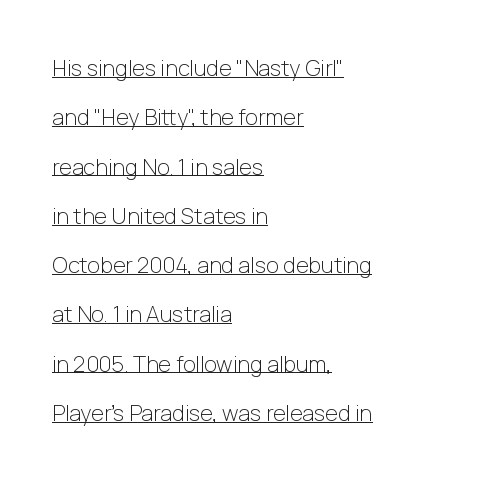
Quick note: underline on. The passage shown is not bold in any degree. Characters remain perfectly vertical along every line. Vertically, the passage feels expansive, rows floating well apart.
